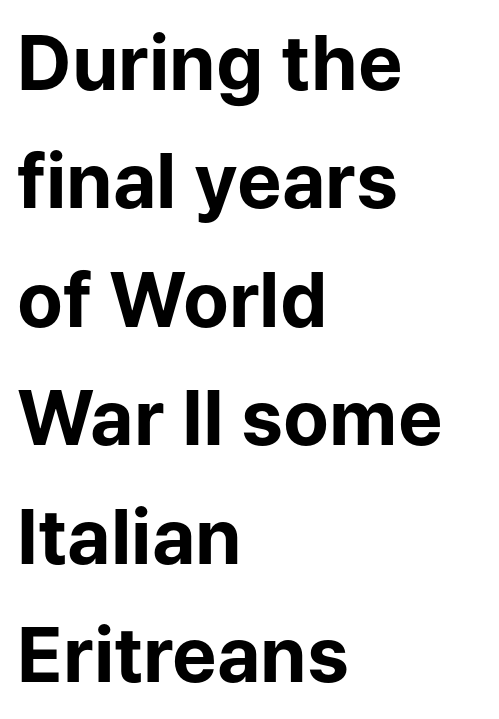
The image shows 75 px bold sans-serif type, upright; set left-aligned, normal line spacing (1.58x), normal letter spacing, not underlined; low stroke contrast and a medium x-height.
